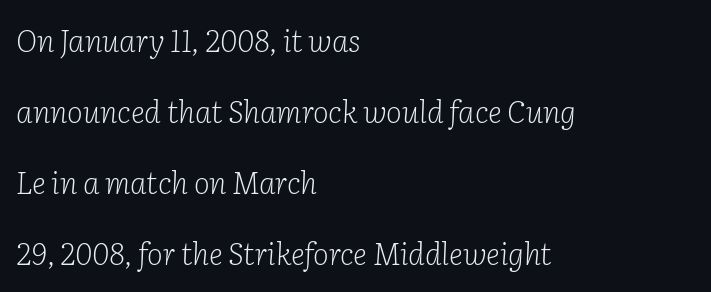
{"serif": "yes", "italic": "yes", "lean": "right", "slant_degrees": 2, "bold": "no", "weight": "light", "width": "normal", "stroke_contrast": "low", "x_height": "medium", "monospaced": "no", "underline": "no", "align": "left", "line_spacing": "loose", "line_spacing_ratio": 2.37, "letter_spacing": "normal", "letter_spacing_em": 0.0, "glyph_px": 30}
